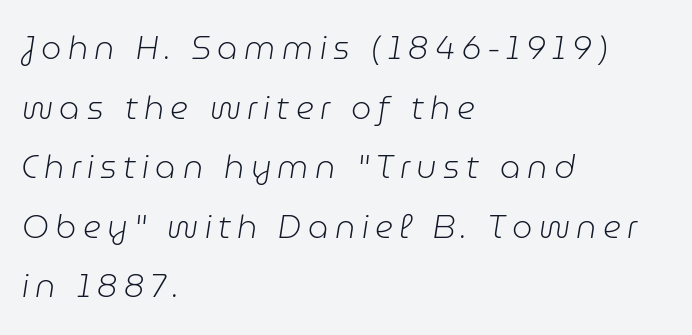
{"italic": "yes", "lean": "right", "slant_degrees": 9, "bold": "no", "weight": "light", "width": "normal", "stroke_contrast": "low", "x_height": "medium", "monospaced": "no", "underline": "no", "align": "left", "line_spacing_ratio": 1.86, "letter_spacing": "wide", "letter_spacing_em": 0.2, "glyph_px": 32}
